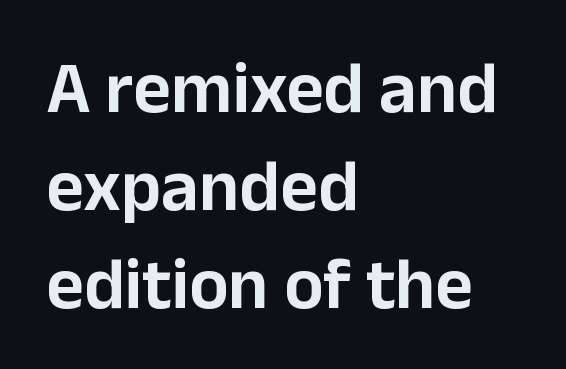
Q: Is the text italic (slanted)? A: No, it is upright.
Q: Is the typeface a serif or a sans-serif typeface? A: Sans-serif.
Q: Is the text underlined? A: No.
Q: How is the paragraph aligned? A: Left-aligned.
Q: Is the spacing between letters normal or unusually wide? A: Normal.
Q: Is the spacing between lines tight, normal or loose? A: Normal.
Q: Width (condensed, normal, or wide)? A: Normal.
Q: Stroke contrast? A: Low.
Q: x-height? A: Medium.
Q: Monospaced? A: No.
